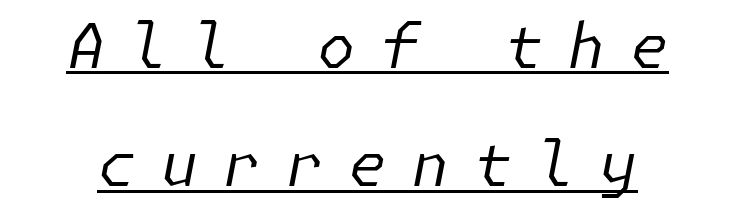
The image shows 62 px regular-weight type, italic (leaning right); set loose line spacing (1.91x), unusually wide letter spacing (+0.39 em), underlined; low stroke contrast and a medium x-height.
